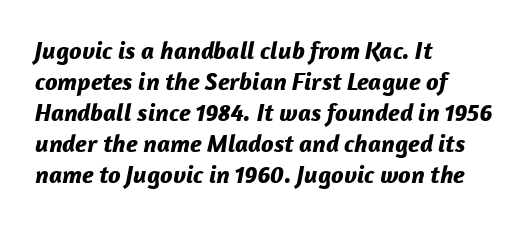
{"italic": "yes", "lean": "right", "slant_degrees": 12, "bold": "yes", "underline": "no", "align": "left", "line_spacing_ratio": 1.24, "letter_spacing": "normal", "letter_spacing_em": 0.0, "glyph_px": 25}
